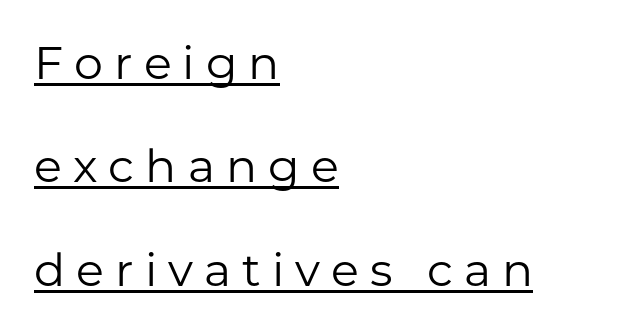
The image shows 46 px regular-weight sans-serif type, upright; set left-aligned, loose line spacing (2.25x), unusually wide letter spacing (+0.24 em), underlined; low stroke contrast and a medium x-height.
